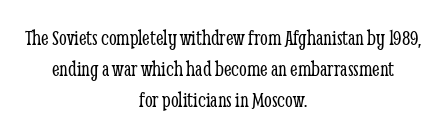
Think standard paragraph weight, or any step lighter than that. Characters remain perfectly vertical along every line. Lines of text with bare space underneath. A centered setting, common on invitations and titles, is used for this passage.
